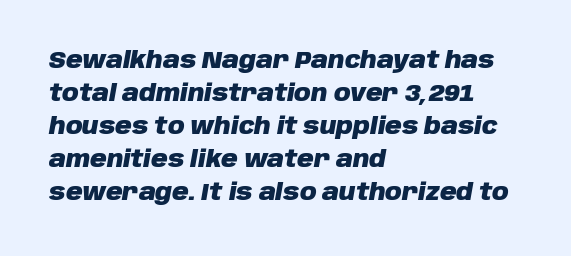
The image shows 23 px bold type, italic (leaning right); set left-aligned, normal line spacing (1.44x), normal letter spacing, not underlined.
